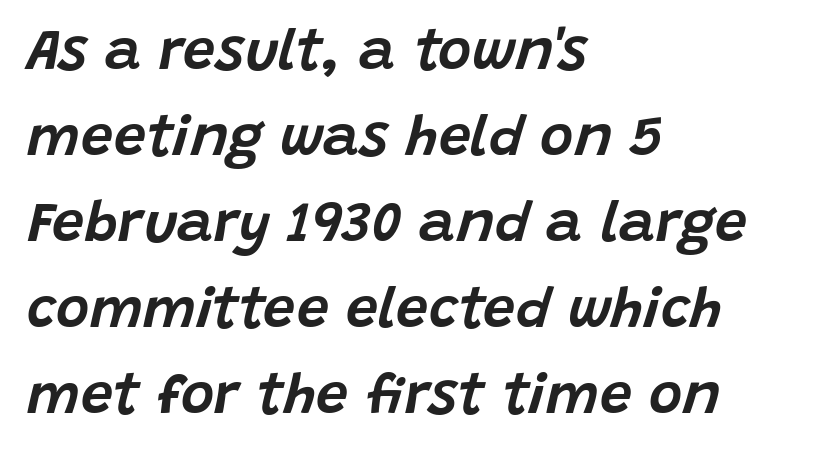
Designer's note — italics engaged. The rendering anchors every line to the left-hand side. You could not count columns in this text — the font is proportionally spaced. Caption: standard tracking, unaltered. Type without underlining. What's the leading like? Ordinary, nothing unusual.
